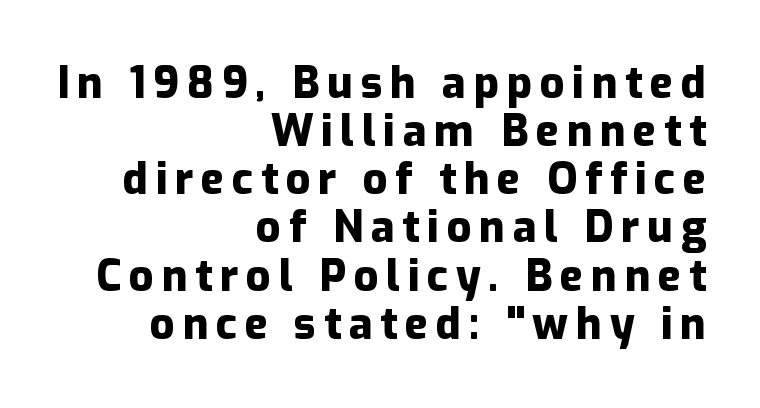
Q: Is the text bold? A: Yes.
Q: Is the text italic (slanted)? A: No, it is upright.
Q: Is the typeface a serif or a sans-serif typeface? A: Sans-serif.
Q: Is the text underlined? A: No.
Q: How is the paragraph aligned? A: Right-aligned.
Q: Is the spacing between lines tight, normal or loose? A: Tight.
Q: Width (condensed, normal, or wide)? A: Normal.
Q: Stroke contrast? A: Low.
Q: x-height? A: Medium.
Q: Monospaced? A: No.
